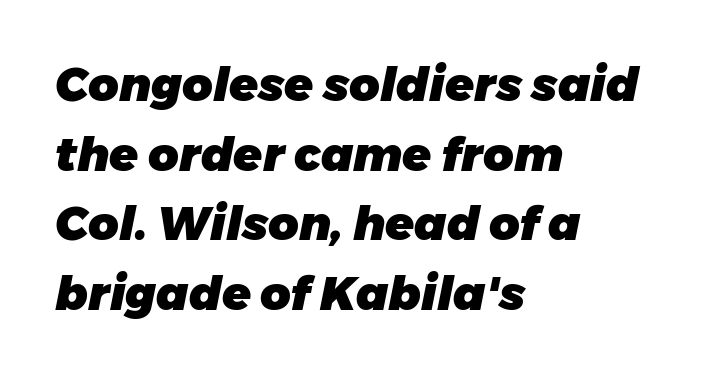
Looks like regular typesetting: each glyph gets only the width it needs. Descenders are the only things crossing below the line. Designer's note — italics engaged. Set as a true bold cut, around the 700 mark. One glance says typical: line gaps are just what's usual.
